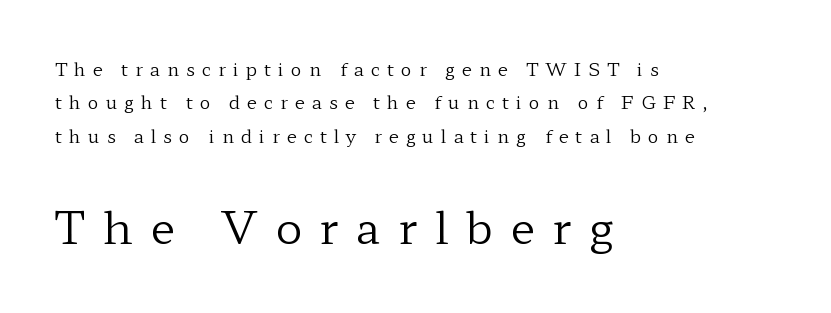
Q: Is the text bold? A: No.
Q: Is the text italic (slanted)? A: No, it is upright.
Q: Is the typeface a serif or a sans-serif typeface? A: Serif.
Q: Is the text underlined? A: No.
Q: How is the paragraph aligned? A: Left-aligned.
Q: Is the spacing between letters normal or unusually wide? A: Unusually wide.
Q: Which block of text is set in a larger size, the first (top) or the second (bottom)? A: The second (bottom) one.
Q: Width (condensed, normal, or wide)? A: Wide.
Q: Stroke contrast? A: Low.
Q: x-height? A: Medium.
Q: Monospaced? A: No.
